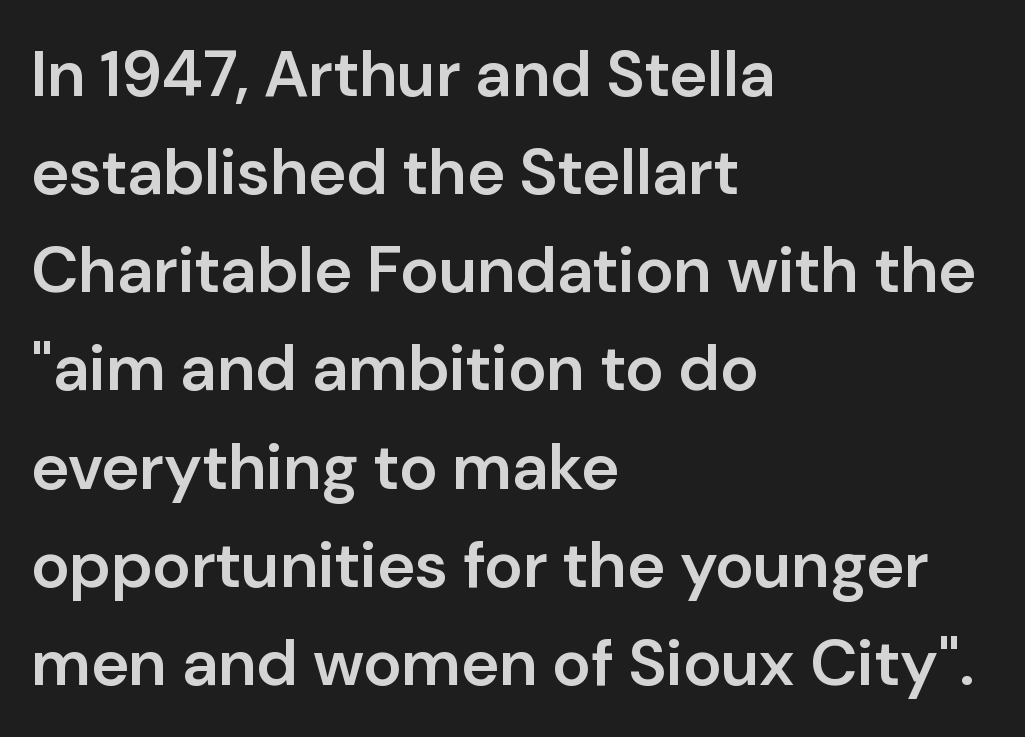
Posture: upright roman. Quick note: interline space is typical. Is this a fixed-width face? No — the glyphs have proportional, varying widths. These lines keep a tight, regular rhythm from letter to letter.
